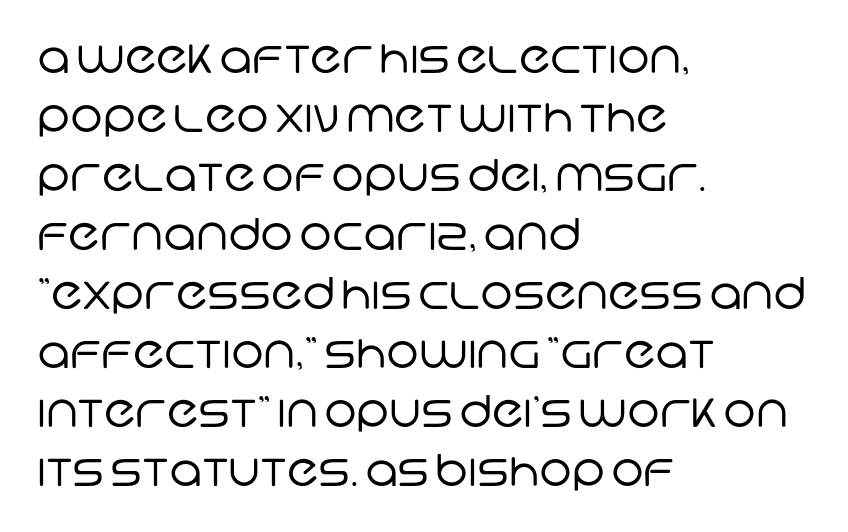
{"serif": "no", "bold": "no", "weight": "regular", "width": "normal", "stroke_contrast": "low", "x_height": "large", "monospaced": "no", "underline": "no", "align": "left", "line_spacing": "normal", "line_spacing_ratio": 1.34, "letter_spacing": "normal", "letter_spacing_em": 0.0, "glyph_px": 44}
